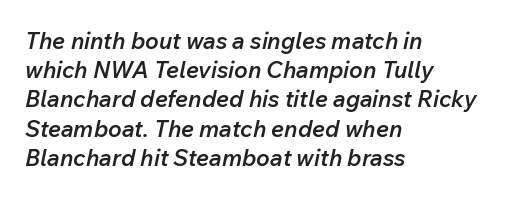
{"italic": "yes", "lean": "right", "slant_degrees": 12, "bold": "semi", "underline": "no", "align": "left", "line_spacing": "normal", "line_spacing_ratio": 1.27, "letter_spacing": "normal", "letter_spacing_em": 0.0, "glyph_px": 23}
